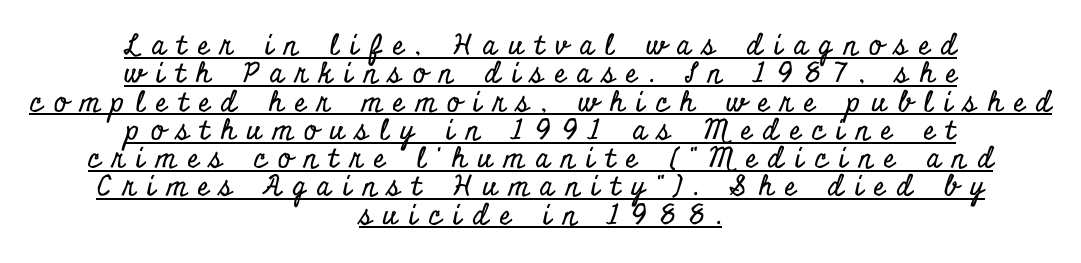
Q: Is the text italic (slanted)? A: Yes.
Q: Is the typeface a serif or a sans-serif typeface? A: Serif.
Q: Is the text underlined? A: Yes.
Q: How is the paragraph aligned? A: Centered.
Q: Is the spacing between letters normal or unusually wide? A: Unusually wide.
Q: Is the spacing between lines tight, normal or loose? A: Tight.
Q: Width (condensed, normal, or wide)? A: Condensed.
Q: Stroke contrast? A: Low.
Q: x-height? A: Small.
Q: Monospaced? A: No.
